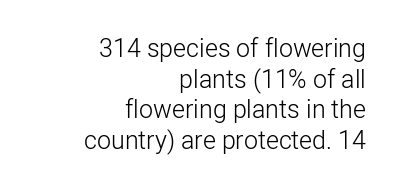
The image shows 25 px text type, upright; set right-aligned, line spacing 1.23x, normal letter spacing, not underlined.
